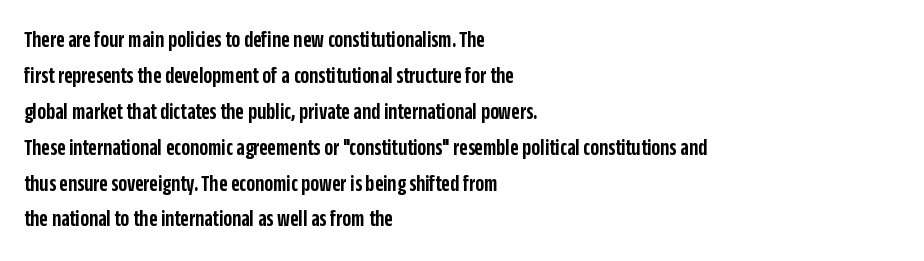
{"italic": "no", "bold": "semi", "underline": "no", "align": "left", "line_spacing": "normal", "line_spacing_ratio": 1.56, "letter_spacing": "normal", "letter_spacing_em": 0.0, "glyph_px": 23}
